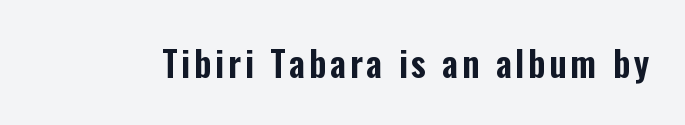
The image shows 35 px condensed sans-serif type, upright; set not underlined; low stroke contrast and a medium x-height.
